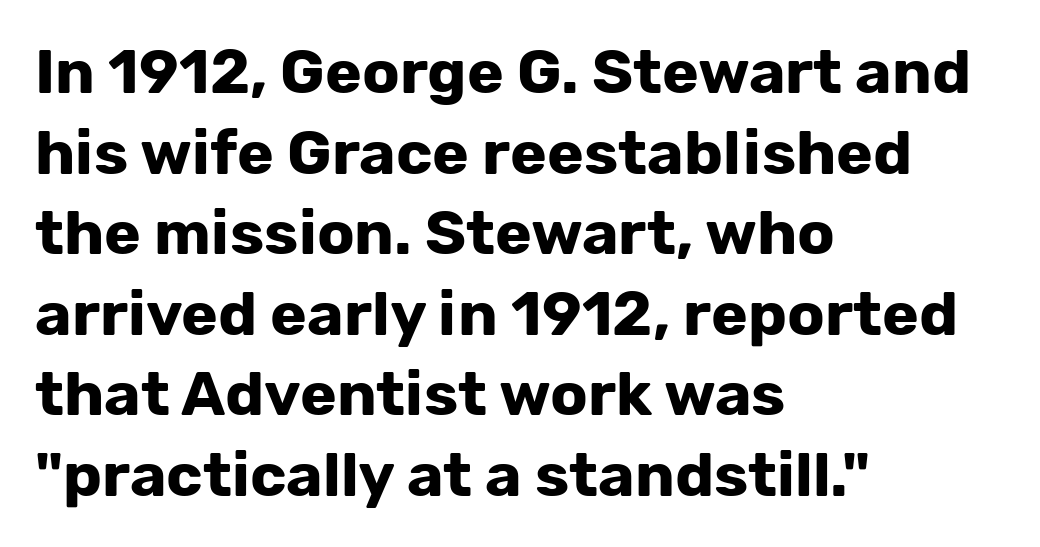
{"serif": "no", "italic": "no", "bold": "yes", "weight": "bold", "width": "normal", "stroke_contrast": "low", "x_height": "medium", "monospaced": "no", "underline": "no", "align": "left", "line_spacing": "normal", "line_spacing_ratio": 1.3, "letter_spacing": "normal", "letter_spacing_em": 0.0, "glyph_px": 62}
